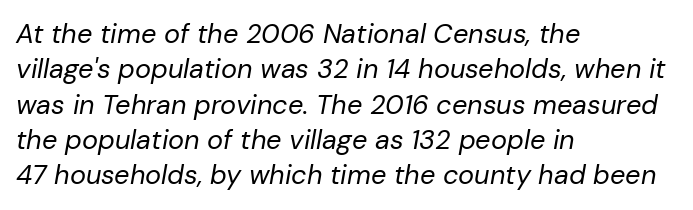
The image shows 27 px text type, italic (leaning right); set left-aligned, normal line spacing (1.31x), normal letter spacing, not underlined.
